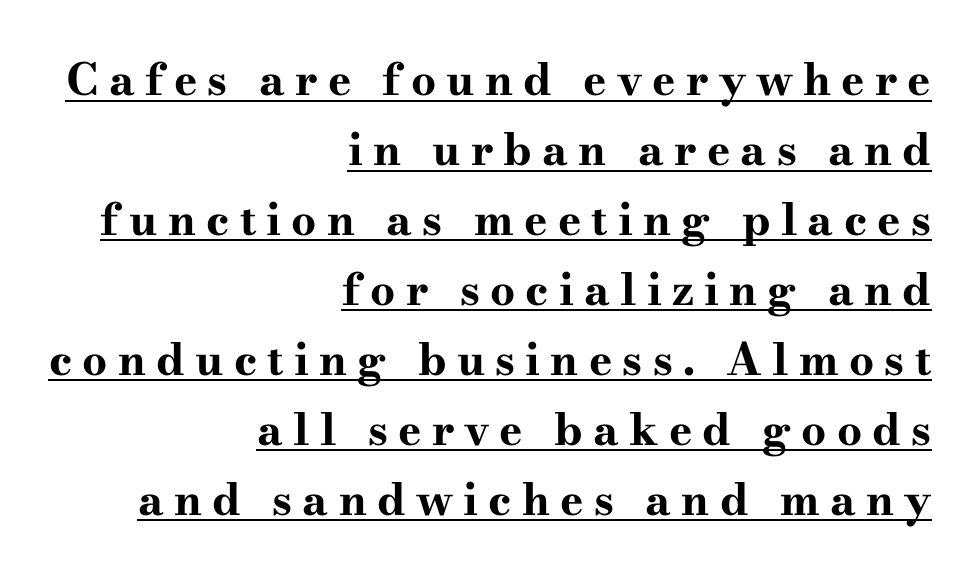
The image shows 44 px bold, wide serif type, upright; set right-aligned, normal line spacing (1.59x), unusually wide letter spacing (+0.23 em), underlined; high stroke contrast and a small x-height.
